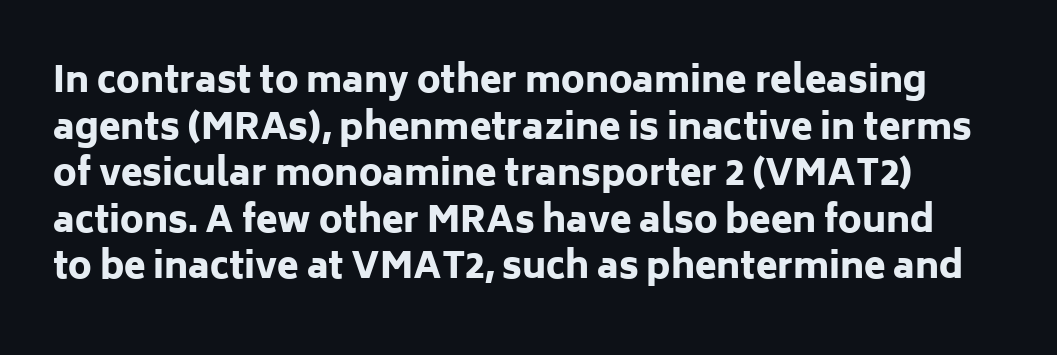
These lines sit exactly where default settings would place them. Think of a printed novel: that variable character pitch is what you see here. Check under the words: just untouched page. You could call the tracking neutral — neither tight nor loose. Note: no serifs on the glyphs.
